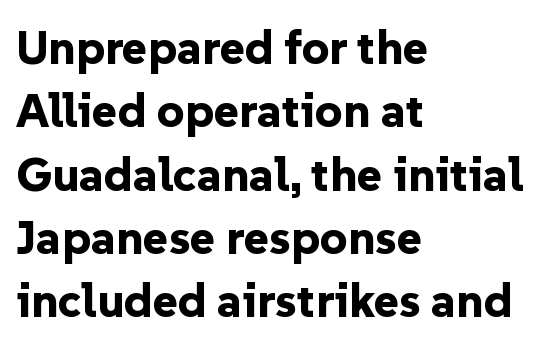
The image shows 48 px bold sans-serif type, upright; set left-aligned, normal line spacing (1.32x), normal letter spacing, not underlined; low stroke contrast and a medium x-height.
